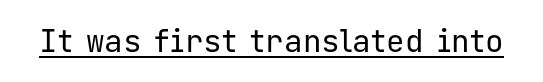
The image shows 31 px regular-weight sans-serif type, upright, monospaced; set normal letter spacing, underlined; low stroke contrast and a medium x-height.
